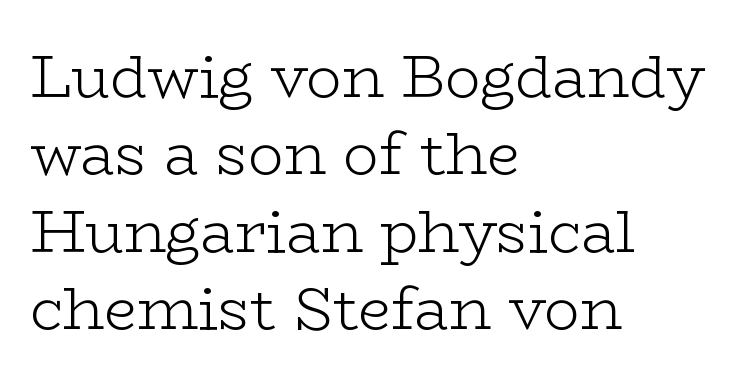
The typeface has the unassuming heft of standard copy or less. How would I describe the line gaps? Plain and ordinary. Look at the tracking — it's just the regular setting, nothing added. Underlining? Definitely not there.
